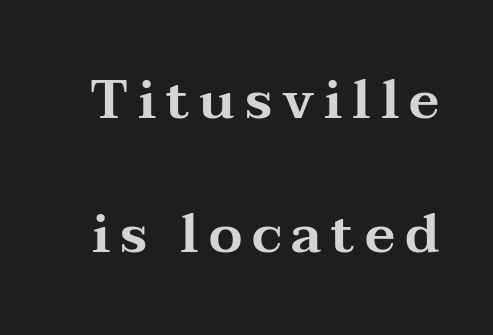
The passage shown stacks its lines with a broad gap. Looks like regular typesetting: each glyph gets only the width it needs. Honestly, there is no underline to notice here at all. Unlike italic type, these characters show no tilt at all. Typographically, this falls in the serif category.
